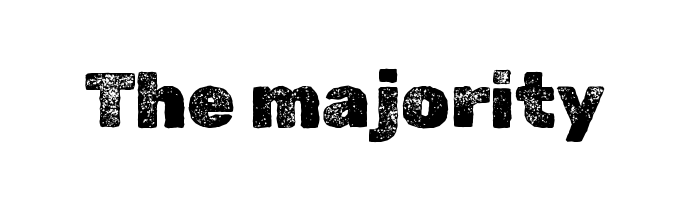
The image shows 77 px text type, upright; set normal letter spacing, not underlined; a medium x-height.
